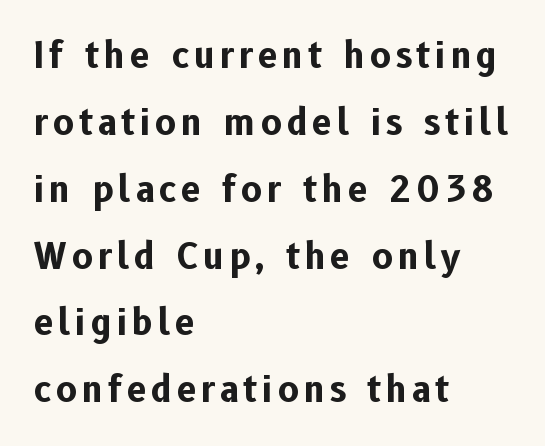
This rendering employs a face without finishing strokes, i.e., a sans-serif. Each new line begins a long way beneath the previous one. A typesetter would mark this as roman, not italic. Typeset ragged right — the left edge is the straight one. Underline: absent.
